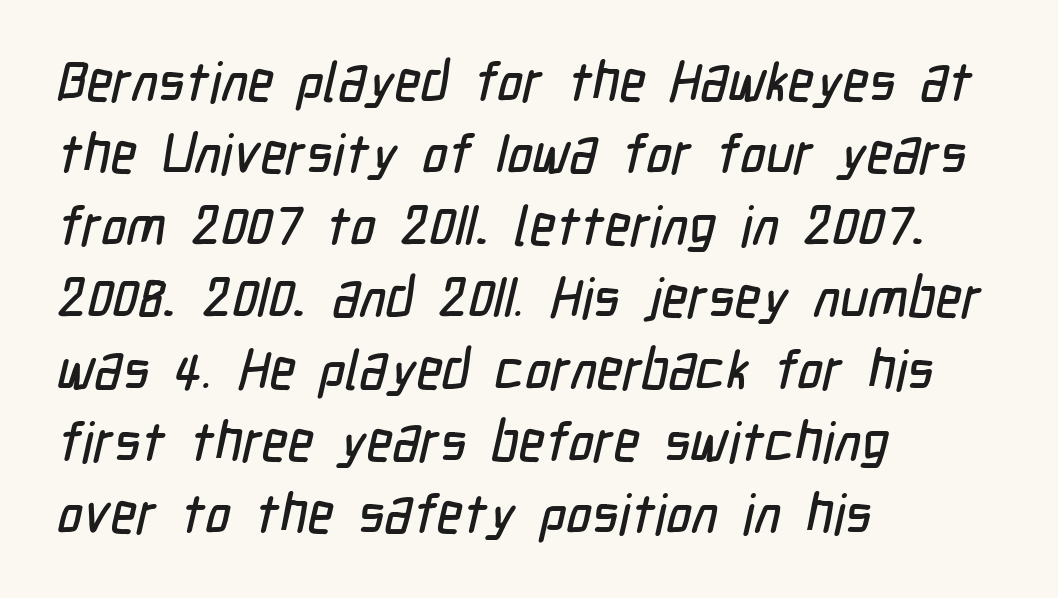
{"serif": "no", "width": "condensed", "stroke_contrast": "low", "x_height": "medium", "monospaced": "no", "underline": "no", "align": "left", "line_spacing": "normal", "line_spacing_ratio": 1.31, "letter_spacing": "normal", "letter_spacing_em": 0.0, "glyph_px": 55}
